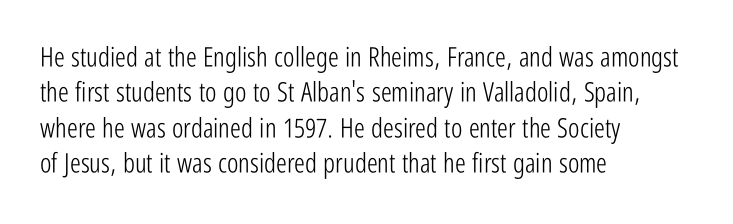
Line beginnings align vertically; line endings do not. The typography opts for an upright posture over an oblique one. Baseline-to-baseline distance is the conventional proportion of letter height. The characters are drawn with everyday or finer stroke widths. Here the glyphs are tracked normally, forming tight word shapes.
